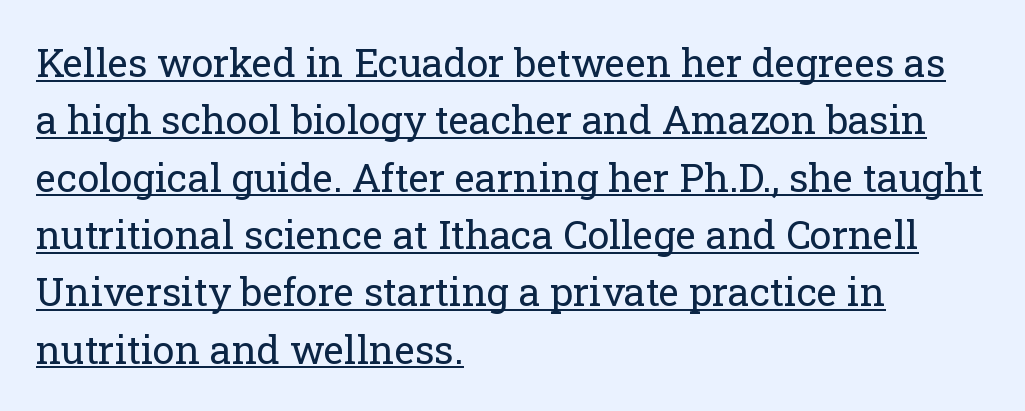
{"serif": "yes", "italic": "no", "bold": "no", "weight": "regular", "width": "normal", "stroke_contrast": "low", "x_height": "medium", "monospaced": "no", "underline": "yes", "align": "left", "line_spacing": "normal", "line_spacing_ratio": 1.47, "letter_spacing": "normal", "letter_spacing_em": 0.0, "glyph_px": 39}
